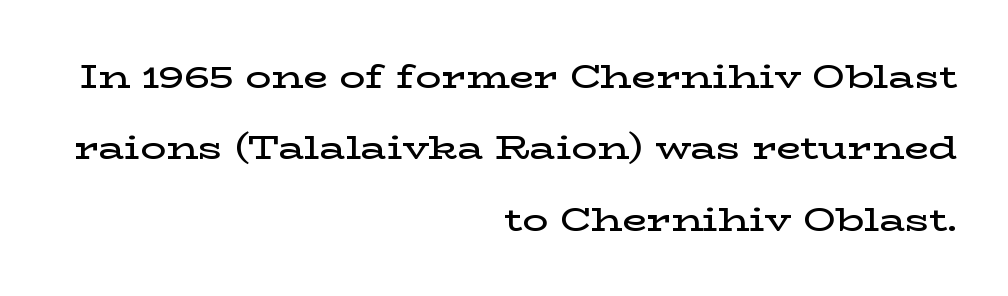
Bare-footed words on every line. This is the regular roman posture of the typeface. Spacing verdict: proportional, widths tailored to each character. Observe the serifs anchoring each vertical stroke in this sample.
